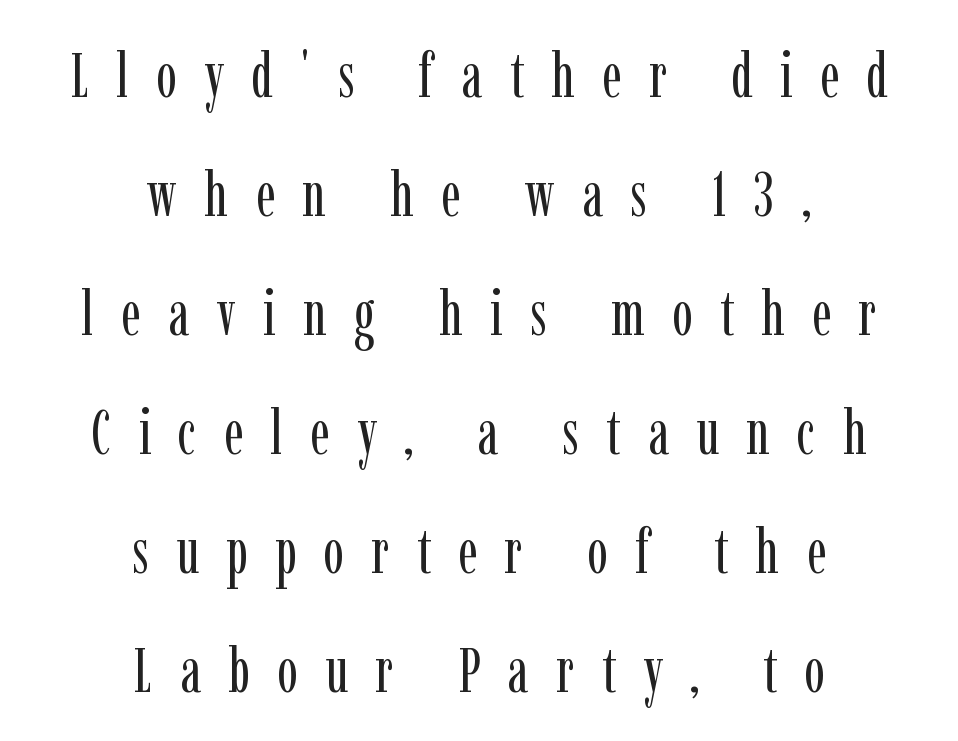
The image shows 62 px regular-weight, condensed serif type, upright; set centered, loose line spacing (1.92x), unusually wide letter spacing (+0.44 em), not underlined; low stroke contrast and a medium x-height.
